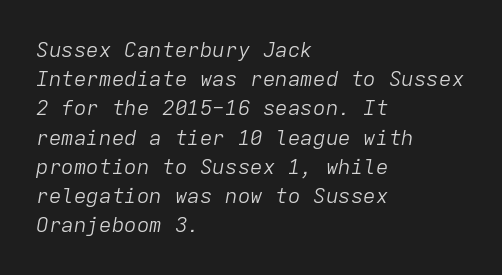
Q: Is the text bold? A: No.
Q: Is the text italic (slanted)? A: Yes, it leans right by about 9 degrees.
Q: Is the text underlined? A: No.
Q: How is the paragraph aligned? A: Left-aligned.
Q: Is the spacing between letters normal or unusually wide? A: Normal.
Q: Is the spacing between lines tight, normal or loose? A: Normal.
